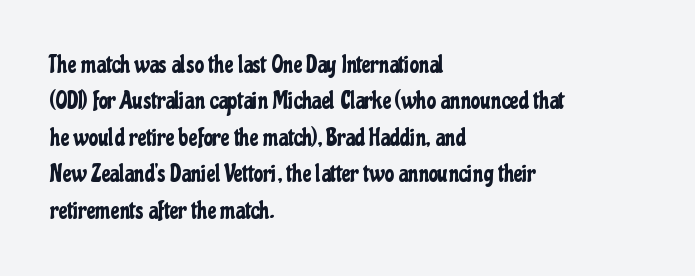
A normal amount of white space separates one row of letters from the next. Is there any slant? The stems are plumb. Nobody touched the tracking dial on this one. Quick note: underline off.
